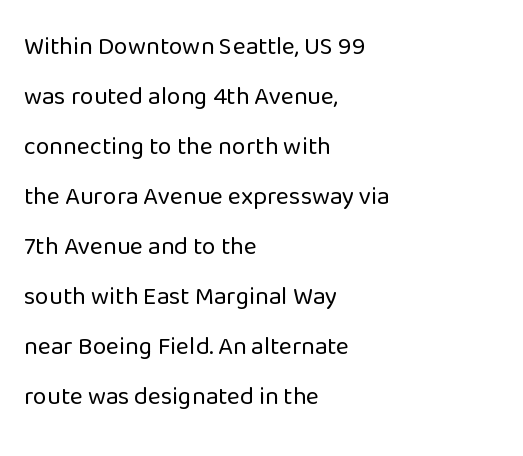
The image shows 25 px text type, upright; set left-aligned, loose line spacing (2.0x), normal letter spacing, not underlined.
